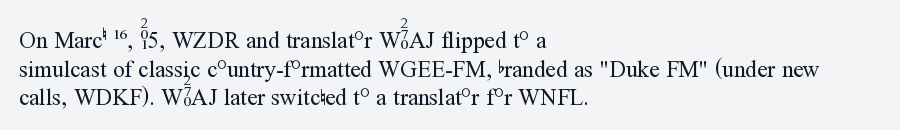
{"italic": "no", "bold": "no", "underline": "no", "align": "left", "line_spacing": "normal", "line_spacing_ratio": 1.25, "letter_spacing": "normal", "letter_spacing_em": 0.0, "glyph_px": 23}
